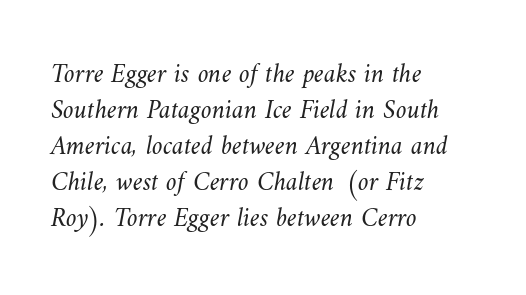
The image shows 27 px text type; set left-aligned, normal line spacing (1.33x), normal letter spacing, not underlined.
